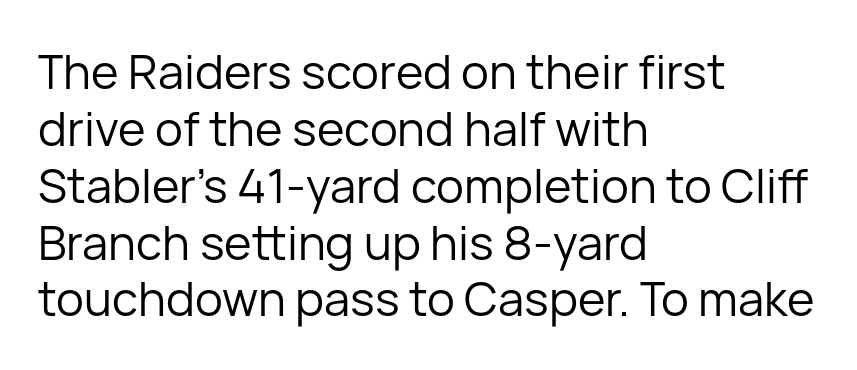
Q: Is the text bold? A: No.
Q: Is the text italic (slanted)? A: No, it is upright.
Q: Is the typeface a serif or a sans-serif typeface? A: Sans-serif.
Q: Is the text underlined? A: No.
Q: How is the paragraph aligned? A: Left-aligned.
Q: Is the spacing between letters normal or unusually wide? A: Normal.
Q: Width (condensed, normal, or wide)? A: Normal.
Q: Stroke contrast? A: Low.
Q: x-height? A: Medium.
Q: Monospaced? A: No.
